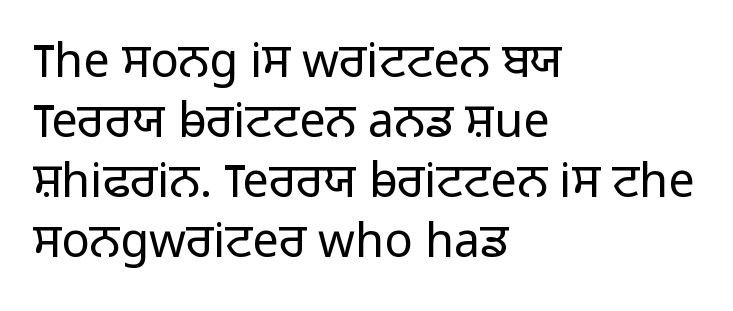
Q: Is the text bold? A: No.
Q: Is the text italic (slanted)? A: No, it is upright.
Q: Is the typeface a serif or a sans-serif typeface? A: Sans-serif.
Q: Is the text underlined? A: No.
Q: How is the paragraph aligned? A: Left-aligned.
Q: Is the spacing between letters normal or unusually wide? A: Normal.
Q: Is the spacing between lines tight, normal or loose? A: Normal.
Q: Width (condensed, normal, or wide)? A: Normal.
Q: Stroke contrast? A: Low.
Q: x-height? A: Medium.
Q: Monospaced? A: No.
